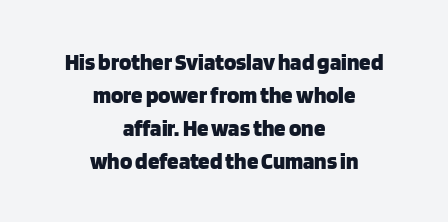
{"italic": "no", "bold": "yes", "underline": "no", "align": "center", "line_spacing": "normal", "line_spacing_ratio": 1.43, "letter_spacing": "normal", "letter_spacing_em": 0.0, "glyph_px": 23}
